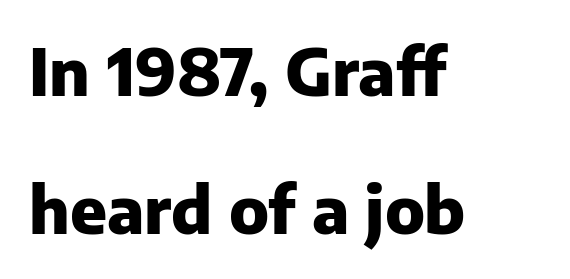
Q: Is the text bold? A: Yes.
Q: Is the text italic (slanted)? A: No, it is upright.
Q: Is the typeface a serif or a sans-serif typeface? A: Sans-serif.
Q: Is the text underlined? A: No.
Q: How is the paragraph aligned? A: Left-aligned.
Q: Is the spacing between letters normal or unusually wide? A: Normal.
Q: Is the spacing between lines tight, normal or loose? A: Loose.
Q: Width (condensed, normal, or wide)? A: Normal.
Q: Stroke contrast? A: Low.
Q: x-height? A: Medium.
Q: Monospaced? A: No.
